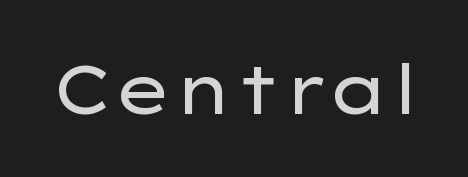
Each stroke keeps to a modest, everyday thickness or less. This rendering features lettering with no underline. The gaps between neighbouring characters are ordinary and unremarkable. The axis of the letterforms is exactly vertical.
